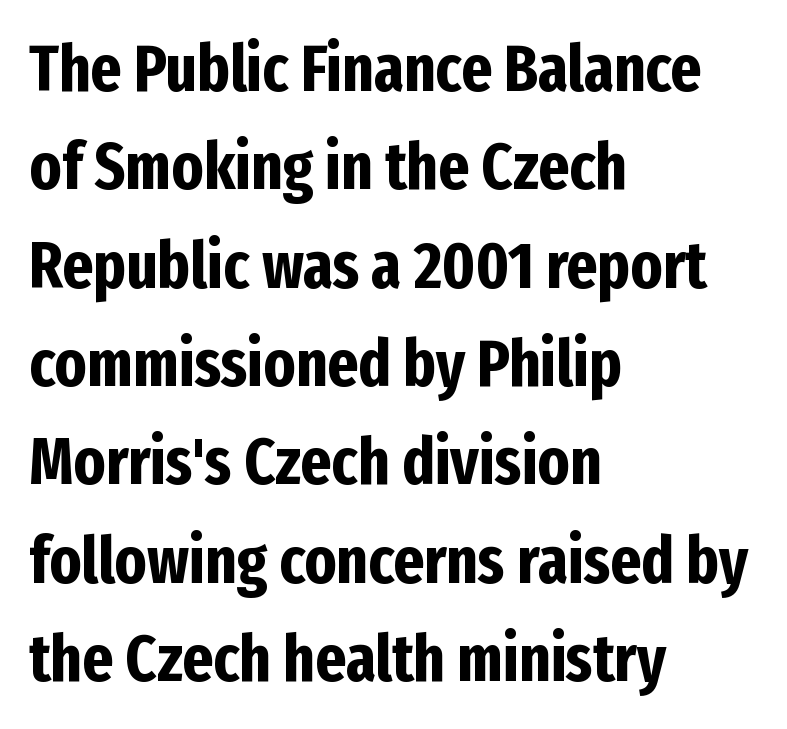
The image shows 66 px bold, condensed sans-serif type, upright; set left-aligned, normal line spacing (1.49x), normal letter spacing, not underlined; low stroke contrast and a medium x-height.
